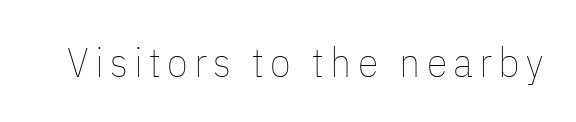
Q: Is the text bold? A: No.
Q: Is the text italic (slanted)? A: No, it is upright.
Q: Is the text underlined? A: No.
Q: Width (condensed, normal, or wide)? A: Condensed.
Q: Stroke contrast? A: Low.
Q: x-height? A: Medium.
Q: Monospaced? A: No.
